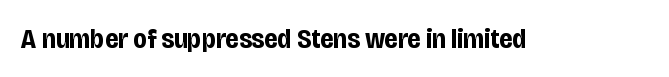
{"serif": "no", "italic": "no", "bold": "yes", "weight": "bold", "width": "condensed", "stroke_contrast": "low", "x_height": "large", "monospaced": "no", "underline": "no", "letter_spacing": "normal", "letter_spacing_em": 0.0, "glyph_px": 28}
